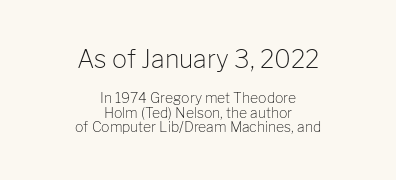
Q: Is the text bold? A: No.
Q: Is the text italic (slanted)? A: No, it is upright.
Q: Is the text underlined? A: No.
Q: How is the paragraph aligned? A: Centered.
Q: Is the spacing between letters normal or unusually wide? A: Normal.
Q: Is the spacing between lines tight, normal or loose? A: Tight.
Q: Which block of text is set in a larger size, the first (top) or the second (bottom)? A: The first (top) one.
